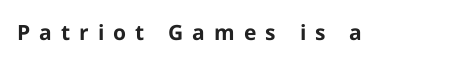
The lettering holds an erect, upright posture throughout. The tracking jumps out immediately: characters are airy and widely separated. Check under the words: just untouched page. Emphasis by weight is at full strength: bold.
